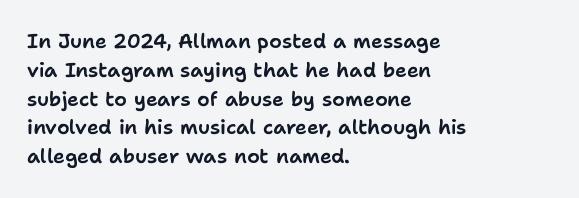
{"italic": "no", "underline": "no", "align": "left", "line_spacing": "normal", "line_spacing_ratio": 1.44, "letter_spacing": "normal", "letter_spacing_em": 0.0, "glyph_px": 20}
